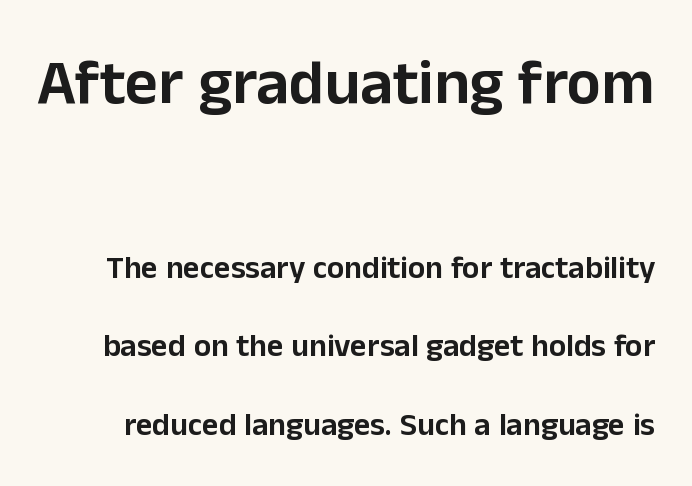
{"serif": "no", "italic": "no", "width": "normal", "stroke_contrast": "low", "x_height": "medium", "monospaced": "no", "underline": "no", "line_spacing": "loose", "line_spacing_ratio": 2.45, "letter_spacing": "normal", "letter_spacing_em": 0.0, "larger_block": "first", "size_ratio": 2.0, "glyph_px": 64}
